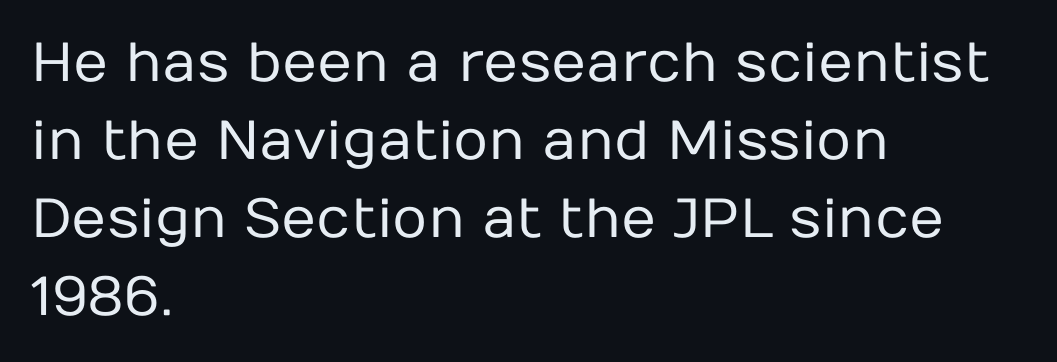
The image shows 55 px regular-weight sans-serif type, upright; set left-aligned, normal line spacing (1.42x), normal letter spacing, not underlined; low stroke contrast and a medium x-height.
